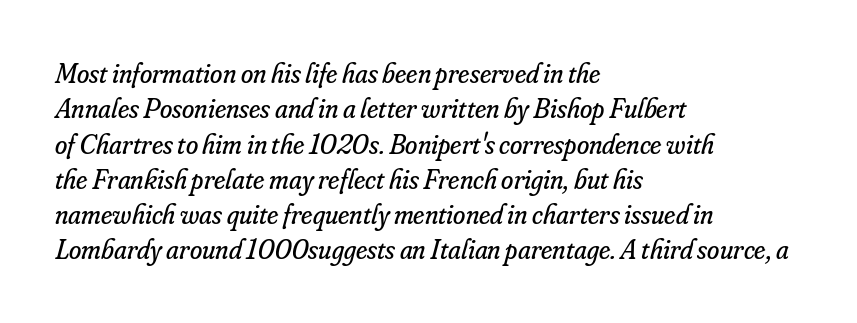
This is serif lettering, the kind often seen in printed books. Interline gaps are of average width in this sample. Compared with ordinary roman type, these characters are visibly tilted. The passage shown is typed in a proportional face where columns would drift. The characters are drawn with everyday or finer stroke widths. Layout note: lines flush left.
